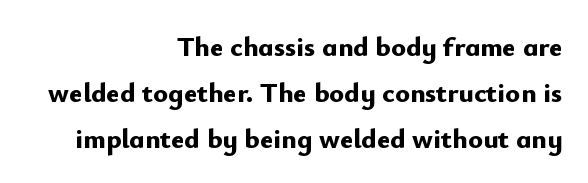
Q: Is the text bold? A: Yes.
Q: Is the text italic (slanted)? A: No, it is upright.
Q: Is the typeface a serif or a sans-serif typeface? A: Sans-serif.
Q: Is the text underlined? A: No.
Q: How is the paragraph aligned? A: Right-aligned.
Q: Is the spacing between letters normal or unusually wide? A: Normal.
Q: Is the spacing between lines tight, normal or loose? A: Normal.
Q: Width (condensed, normal, or wide)? A: Normal.
Q: Stroke contrast? A: Low.
Q: x-height? A: Small.
Q: Monospaced? A: No.
